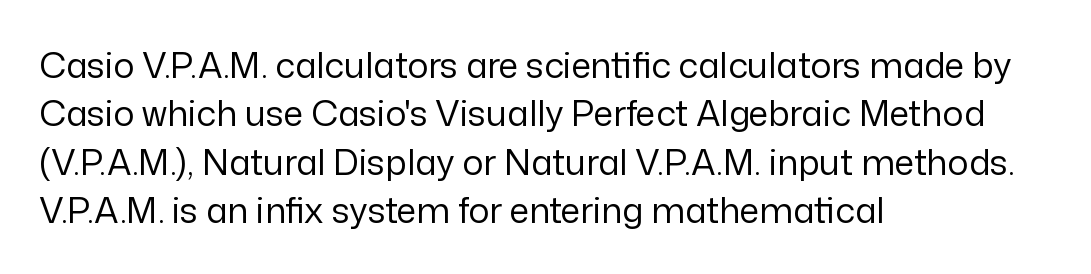
{"serif": "no", "italic": "no", "bold": "no", "weight": "regular", "width": "normal", "stroke_contrast": "low", "x_height": "medium", "monospaced": "no", "underline": "no", "align": "left", "line_spacing": "normal", "line_spacing_ratio": 1.38, "letter_spacing": "normal", "letter_spacing_em": 0.0, "glyph_px": 35}
